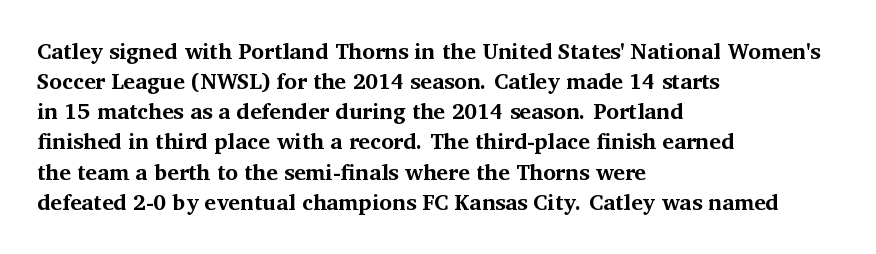
Q: Is the text bold? A: Yes.
Q: Is the text italic (slanted)? A: No, it is upright.
Q: Is the text underlined? A: No.
Q: How is the paragraph aligned? A: Left-aligned.
Q: Is the spacing between letters normal or unusually wide? A: Normal.
Q: Is the spacing between lines tight, normal or loose? A: Normal.
